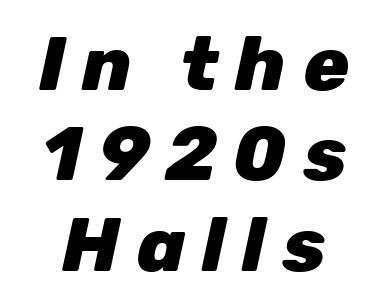
Q: Is the text bold? A: Yes.
Q: Is the text italic (slanted)? A: Yes, it leans right by about 12 degrees.
Q: Is the text underlined? A: No.
Q: Is the spacing between letters normal or unusually wide? A: Unusually wide.
Q: Width (condensed, normal, or wide)? A: Normal.
Q: Stroke contrast? A: Low.
Q: x-height? A: Medium.
Q: Monospaced? A: No.
